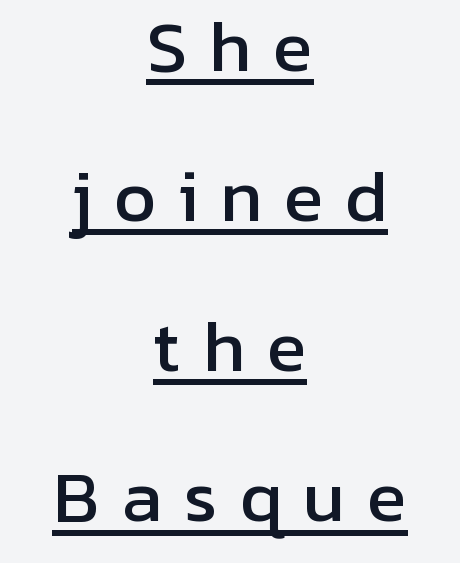
{"serif": "no", "italic": "no", "width": "normal", "stroke_contrast": "low", "x_height": "medium", "monospaced": "no", "underline": "yes", "align": "center", "line_spacing": "loose", "line_spacing_ratio": 2.24, "letter_spacing": "wide", "letter_spacing_em": 0.32, "glyph_px": 67}
